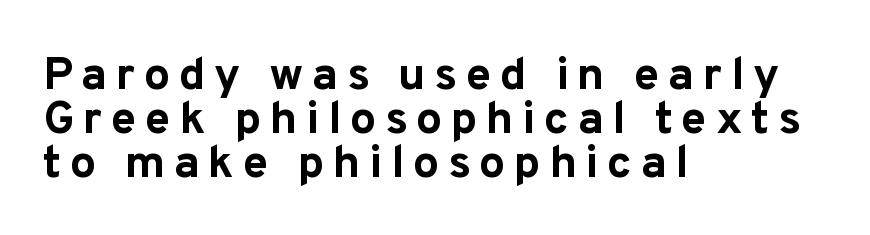
Q: Is the text bold? A: Yes.
Q: Is the text italic (slanted)? A: No, it is upright.
Q: Is the typeface a serif or a sans-serif typeface? A: Sans-serif.
Q: Is the text underlined? A: No.
Q: How is the paragraph aligned? A: Left-aligned.
Q: Is the spacing between lines tight, normal or loose? A: Tight.
Q: Width (condensed, normal, or wide)? A: Normal.
Q: Stroke contrast? A: Low.
Q: x-height? A: Medium.
Q: Monospaced? A: No.
